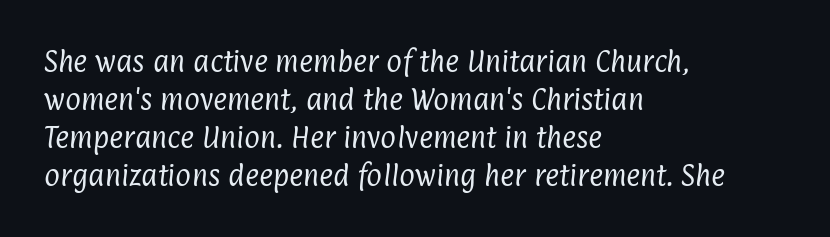
Q: Is the text bold? A: No.
Q: Is the text underlined? A: No.
Q: How is the paragraph aligned? A: Left-aligned.
Q: Is the spacing between letters normal or unusually wide? A: Normal.
Q: Is the spacing between lines tight, normal or loose? A: Normal.
